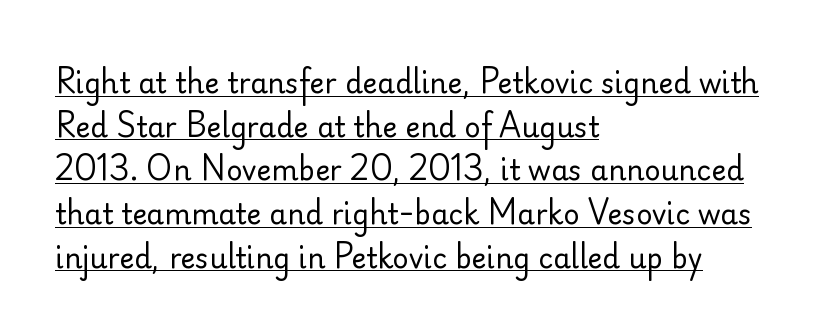
The image shows 28 px regular-weight sans-serif type, upright; set left-aligned, normal line spacing (1.56x), normal letter spacing, underlined; low stroke contrast and a small x-height.
